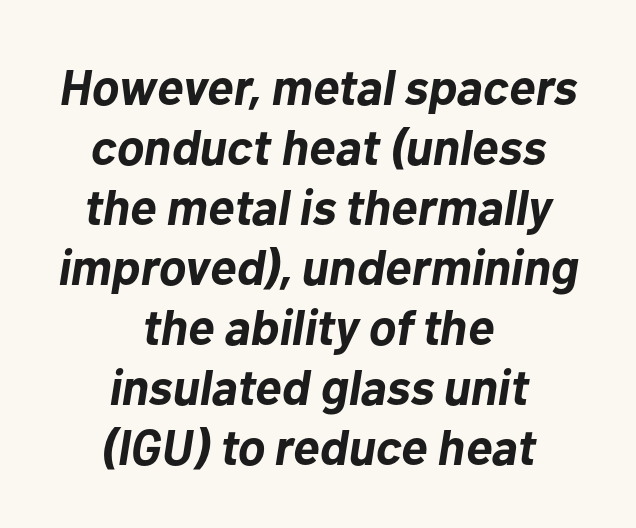
Q: Is the text bold? A: Yes.
Q: Is the text italic (slanted)? A: Yes, it leans right by about 10 degrees.
Q: Is the text underlined? A: No.
Q: How is the paragraph aligned? A: Centered.
Q: Is the spacing between letters normal or unusually wide? A: Normal.
Q: Width (condensed, normal, or wide)? A: Normal.
Q: Stroke contrast? A: Low.
Q: x-height? A: Medium.
Q: Monospaced? A: No.
